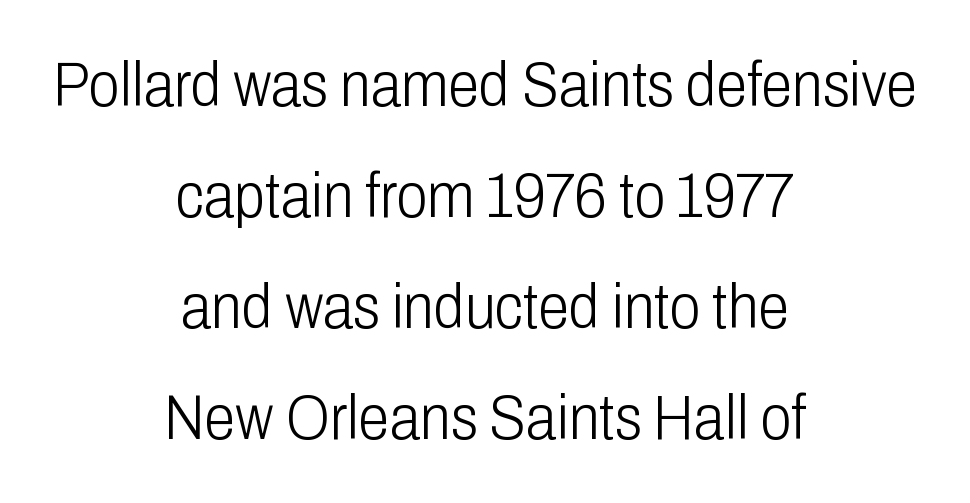
Type without underlining. Here the glyphs are tracked normally, forming tight word shapes. A roman cut, with each character standing at attention. Which margin do the lines hug? Neither — every line sits in the middle.
